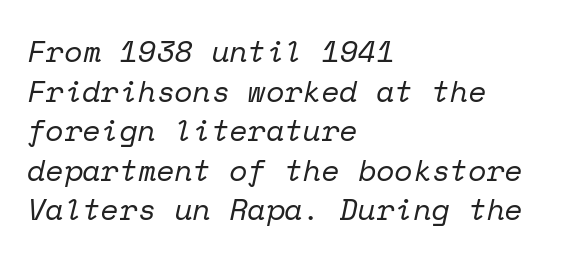
Every character sits at an angle, as italics do. A typesetter would label this face a serif. A light-to-regular cut is what we see here. Is the letter spacing exaggerated? No — it looks like the ordinary default. Think of a typewriter: that constant character pitch is what you see here.
